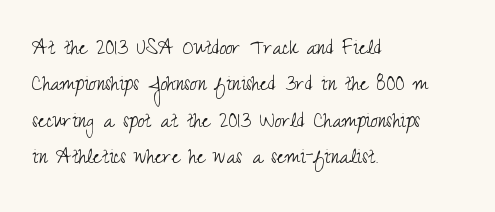
The image shows 24 px text type, upright; set left-aligned, normal line spacing (1.52x), normal letter spacing, not underlined.
